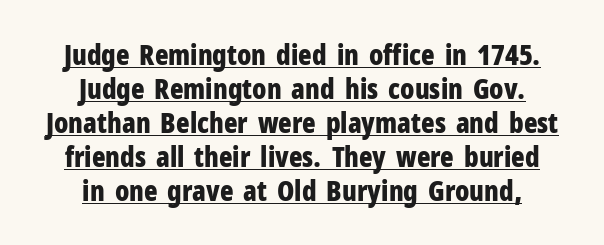
The image shows 28 px bold, condensed sans-serif type, upright; set centered, line spacing 1.21x, normal letter spacing, underlined; low stroke contrast and a medium x-height.
